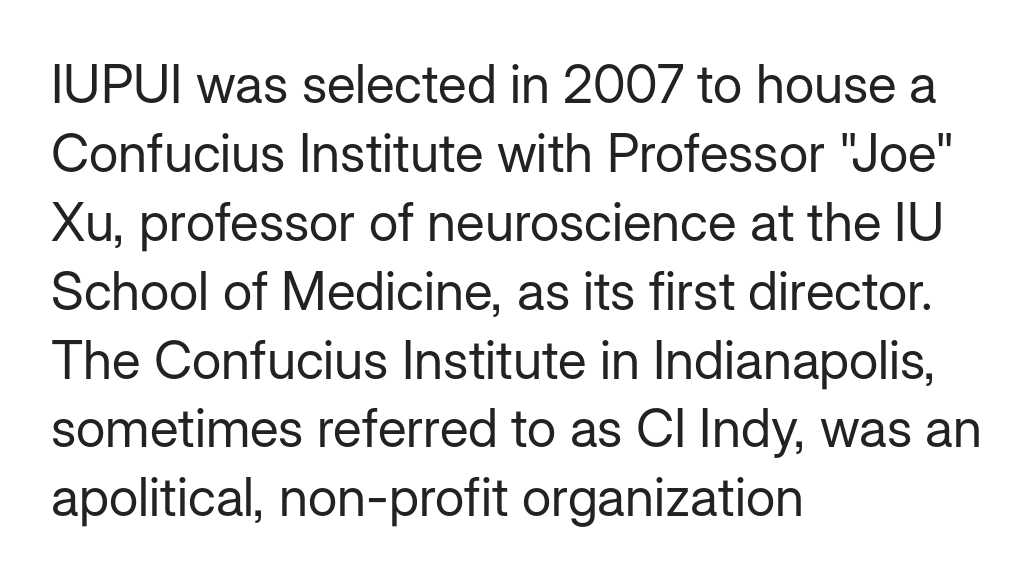
The block of text has a typical density, with ordinary space between rows. In terms of posture, this sample is upright. Caption: multi-line text, flush left, ragged right. Are there feet on the stems? There aren't — it's a sans. The zone under the glyphs is completely vacant. Stems here are at most as thick as an everyday book face.
